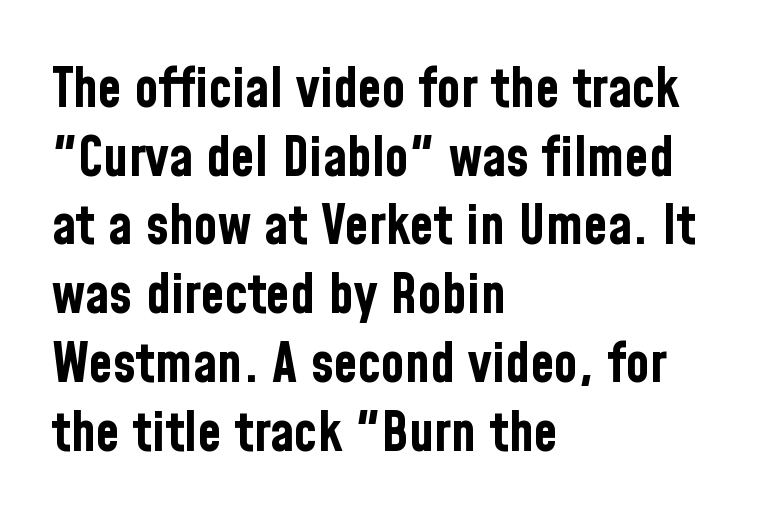
The typesetter chose a ragged-right arrangement here. The typeface chosen for these lines omits serifs. Look at the tracking — it's just the regular setting, nothing added. Posture: upright roman. Think of a printed novel: that variable character pitch is what you see here.
